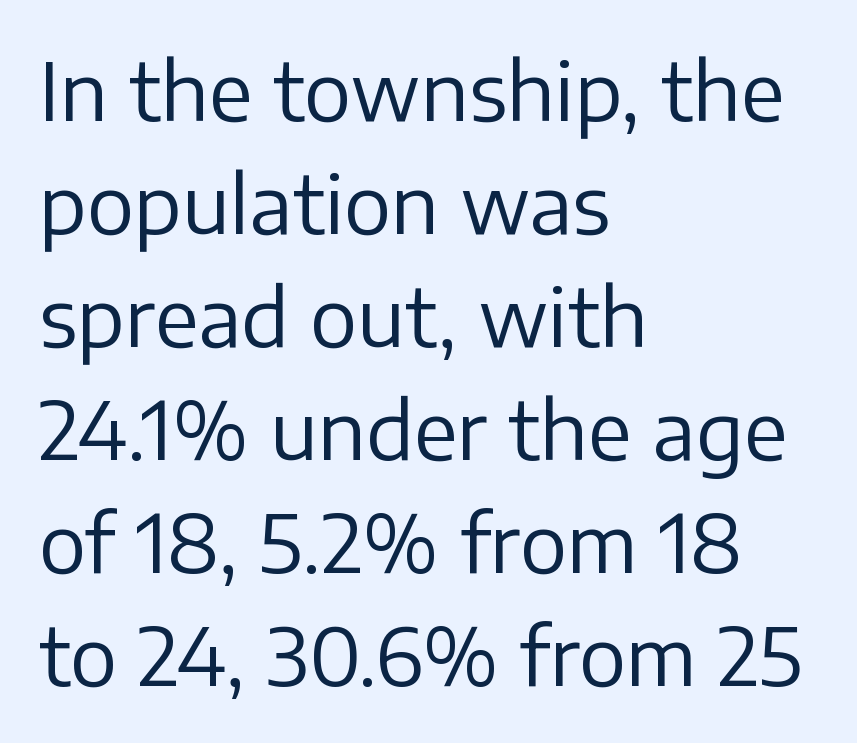
{"serif": "no", "italic": "no", "bold": "no", "weight": "regular", "width": "normal", "stroke_contrast": "low", "x_height": "medium", "monospaced": "no", "underline": "no", "align": "left", "line_spacing": "normal", "line_spacing_ratio": 1.43, "letter_spacing": "normal", "letter_spacing_em": 0.0, "glyph_px": 79}
